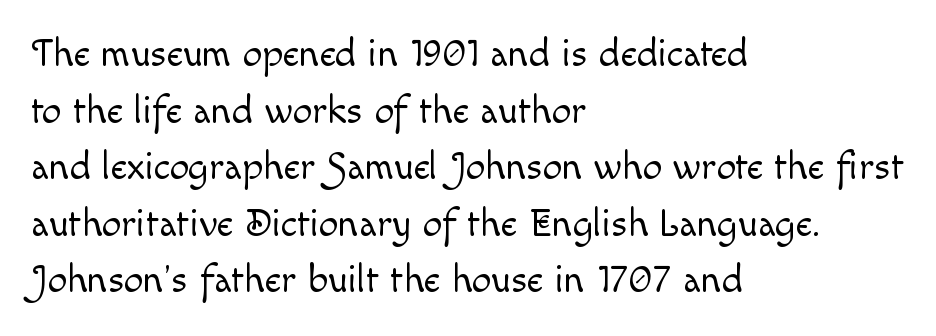
The image shows 39 px light type, upright; set left-aligned, normal line spacing (1.45x), normal letter spacing, not underlined; a small x-height.
